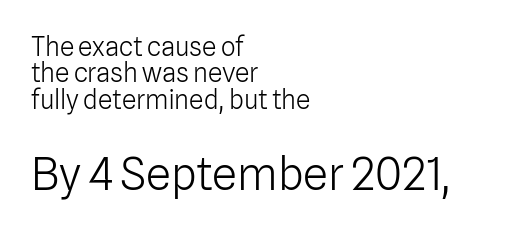
Q: Is the text bold? A: No.
Q: Is the text italic (slanted)? A: No, it is upright.
Q: Is the typeface a serif or a sans-serif typeface? A: Sans-serif.
Q: Is the text underlined? A: No.
Q: How is the paragraph aligned? A: Left-aligned.
Q: Is the spacing between letters normal or unusually wide? A: Normal.
Q: Is the spacing between lines tight, normal or loose? A: Tight.
Q: Which block of text is set in a larger size, the first (top) or the second (bottom)? A: The second (bottom) one.
Q: Width (condensed, normal, or wide)? A: Normal.
Q: Stroke contrast? A: Low.
Q: x-height? A: Medium.
Q: Monospaced? A: No.
